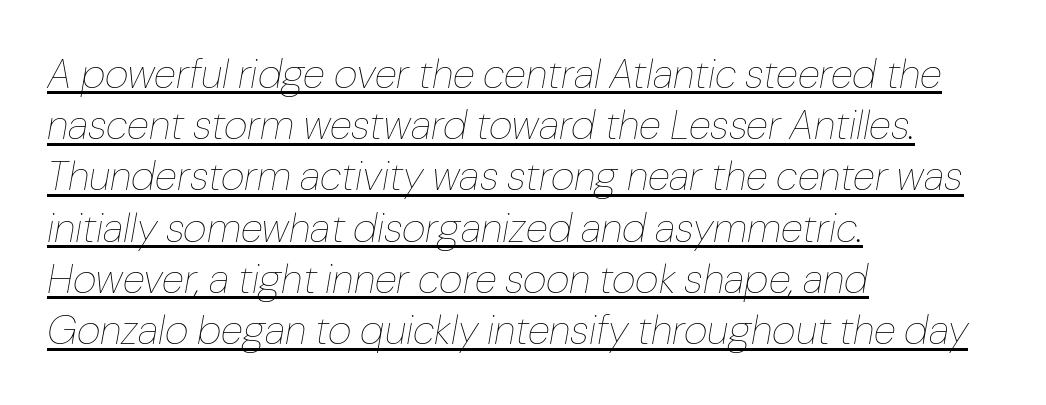
{"italic": "yes", "lean": "right", "slant_degrees": 10, "bold": "no", "weight": "thin", "width": "normal", "stroke_contrast": "low", "x_height": "medium", "monospaced": "no", "underline": "yes", "align": "left", "line_spacing": "normal", "line_spacing_ratio": 1.25, "letter_spacing": "normal", "letter_spacing_em": 0.0, "glyph_px": 41}
